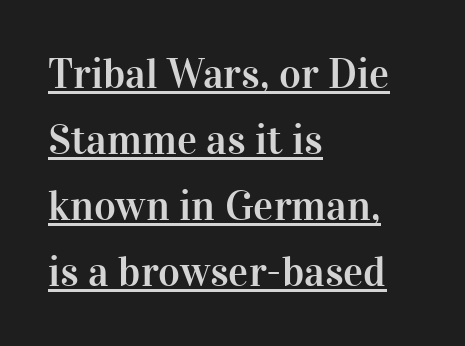
Q: Is the text italic (slanted)? A: No, it is upright.
Q: Is the typeface a serif or a sans-serif typeface? A: Serif.
Q: Is the text underlined? A: Yes.
Q: How is the paragraph aligned? A: Left-aligned.
Q: Is the spacing between letters normal or unusually wide? A: Normal.
Q: Is the spacing between lines tight, normal or loose? A: Normal.
Q: Width (condensed, normal, or wide)? A: Normal.
Q: Stroke contrast? A: High.
Q: x-height? A: Medium.
Q: Monospaced? A: No.
